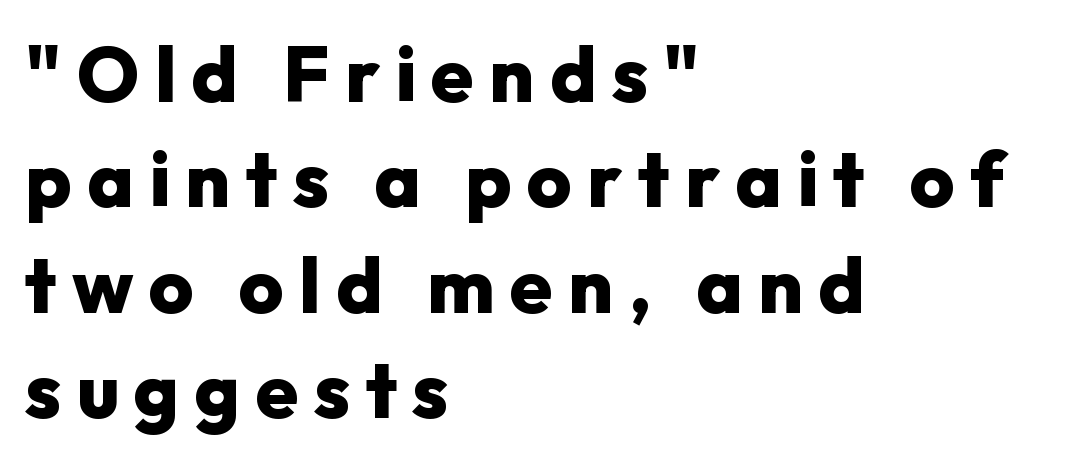
Tracking value appears strongly positive — letters spread wide. The type sits square on the baseline with zero lean. Honestly, the row spacing looks completely unremarkable. The lines are quadded left. The passage shown is typed in a proportional face where columns would drift.
